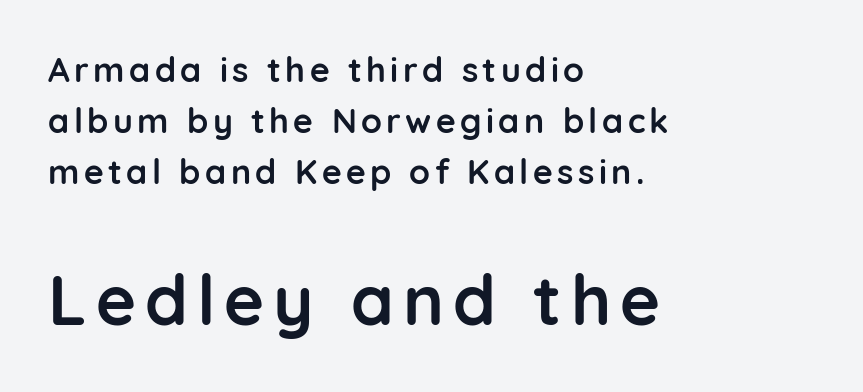
Q: Is the text bold? A: Yes.
Q: Is the text italic (slanted)? A: No, it is upright.
Q: Is the typeface a serif or a sans-serif typeface? A: Sans-serif.
Q: Is the text underlined? A: No.
Q: How is the paragraph aligned? A: Left-aligned.
Q: Is the spacing between lines tight, normal or loose? A: Normal.
Q: Which block of text is set in a larger size, the first (top) or the second (bottom)? A: The second (bottom) one.
Q: Width (condensed, normal, or wide)? A: Normal.
Q: Stroke contrast? A: Low.
Q: x-height? A: Medium.
Q: Monospaced? A: No.
